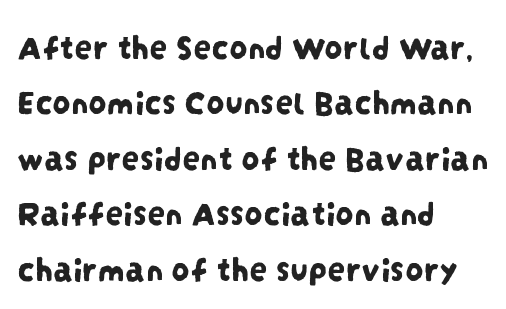
Q: Is the typeface a serif or a sans-serif typeface? A: Sans-serif.
Q: Is the text underlined? A: No.
Q: How is the paragraph aligned? A: Left-aligned.
Q: Is the spacing between letters normal or unusually wide? A: Normal.
Q: Is the spacing between lines tight, normal or loose? A: Normal.
Q: Width (condensed, normal, or wide)? A: Condensed.
Q: Stroke contrast? A: Low.
Q: x-height? A: Large.
Q: Monospaced? A: No.
